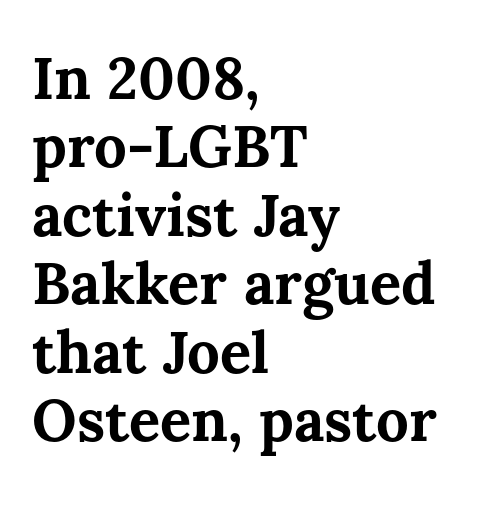
Q: Is the text bold? A: Yes.
Q: Is the text italic (slanted)? A: No, it is upright.
Q: Is the text underlined? A: No.
Q: How is the paragraph aligned? A: Left-aligned.
Q: Is the spacing between letters normal or unusually wide? A: Normal.
Q: Width (condensed, normal, or wide)? A: Normal.
Q: Stroke contrast? A: Medium.
Q: x-height? A: Medium.
Q: Monospaced? A: No.
